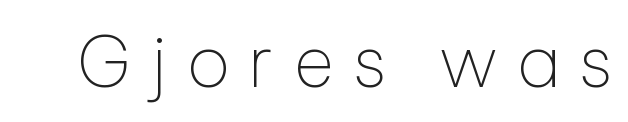
Q: Is the text bold? A: No.
Q: Is the text italic (slanted)? A: No, it is upright.
Q: Is the typeface a serif or a sans-serif typeface? A: Sans-serif.
Q: Is the text underlined? A: No.
Q: Is the spacing between letters normal or unusually wide? A: Unusually wide.
Q: Width (condensed, normal, or wide)? A: Normal.
Q: Stroke contrast? A: Low.
Q: x-height? A: Medium.
Q: Monospaced? A: No.
